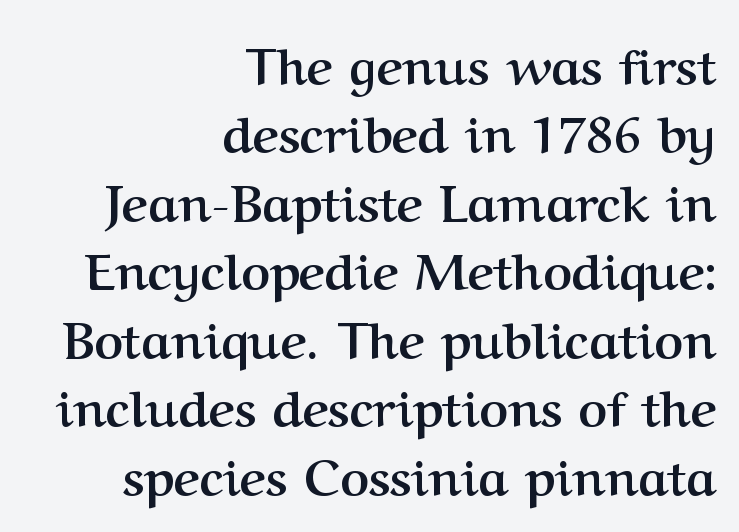
{"serif": "yes", "italic": "no", "bold": "yes", "weight": "semibold", "width": "normal", "stroke_contrast": "medium", "x_height": "medium", "monospaced": "no", "underline": "no", "align": "right", "line_spacing": "normal", "line_spacing_ratio": 1.37, "letter_spacing": "normal", "letter_spacing_em": 0.0, "glyph_px": 50}
